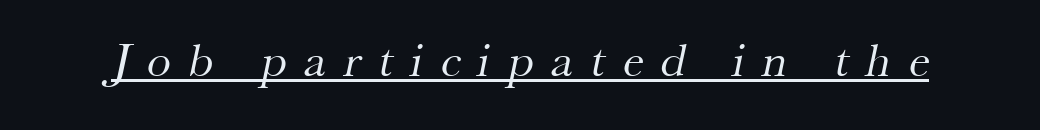
{"serif": "yes", "bold": "no", "weight": "regular", "width": "normal", "stroke_contrast": "medium", "x_height": "small", "monospaced": "no", "underline": "yes", "letter_spacing": "wide", "letter_spacing_em": 0.37, "glyph_px": 48}
